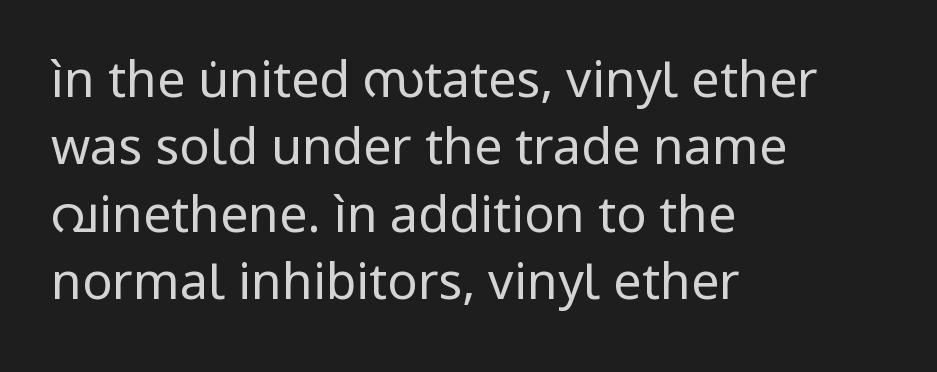
{"serif": "no", "italic": "no", "bold": "no", "weight": "regular", "width": "normal", "stroke_contrast": "low", "x_height": "medium", "monospaced": "no", "underline": "no", "align": "left", "line_spacing": "normal", "line_spacing_ratio": 1.35, "letter_spacing": "normal", "letter_spacing_em": 0.0, "glyph_px": 50}
